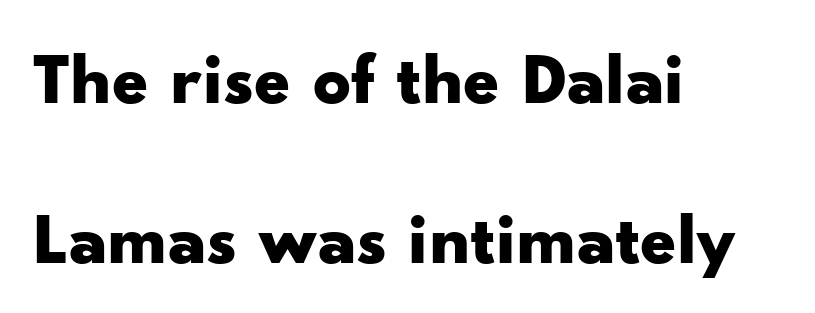
{"serif": "no", "italic": "no", "bold": "yes", "weight": "bold", "width": "wide", "stroke_contrast": "low", "x_height": "small", "monospaced": "no", "underline": "no", "align": "left", "line_spacing": "loose", "line_spacing_ratio": 2.16, "letter_spacing": "normal", "letter_spacing_em": 0.0, "glyph_px": 74}
